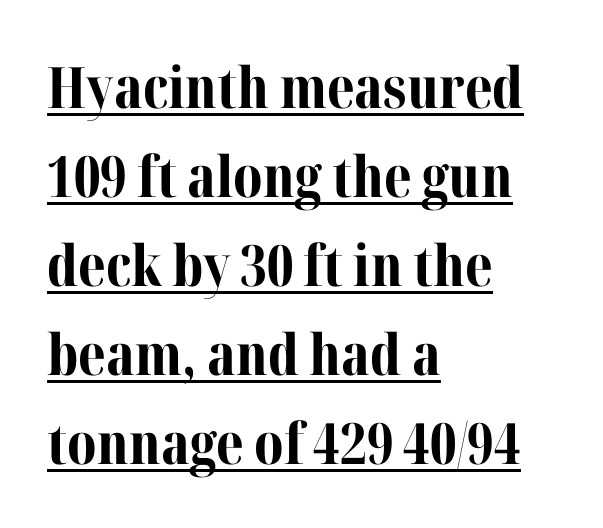
{"serif": "yes", "italic": "no", "bold": "yes", "weight": "bold", "width": "normal", "stroke_contrast": "medium", "x_height": "medium", "monospaced": "no", "underline": "yes", "align": "left", "line_spacing": "normal", "line_spacing_ratio": 1.56, "letter_spacing": "normal", "letter_spacing_em": 0.0, "glyph_px": 57}
